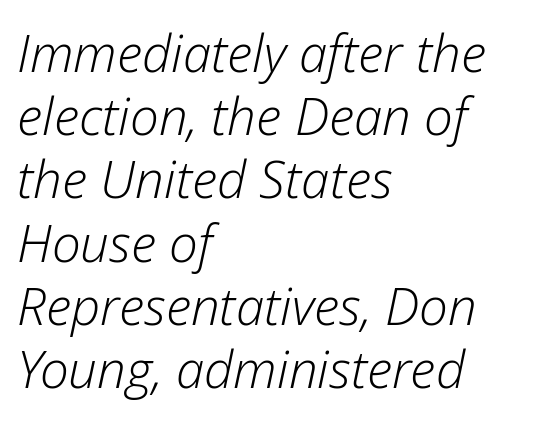
Q: Is the text bold? A: No.
Q: Is the text italic (slanted)? A: Yes, it leans right by about 12 degrees.
Q: Is the text underlined? A: No.
Q: How is the paragraph aligned? A: Left-aligned.
Q: Is the spacing between letters normal or unusually wide? A: Normal.
Q: Width (condensed, normal, or wide)? A: Normal.
Q: Stroke contrast? A: Low.
Q: x-height? A: Medium.
Q: Monospaced? A: No.
